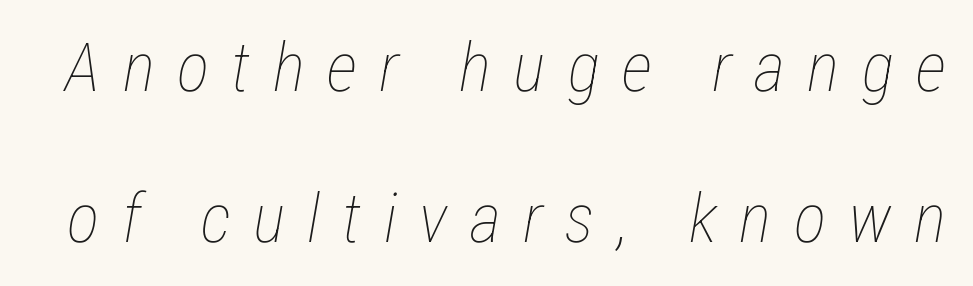
The specimen reads as italic at a glance. Glance below the letters and you will spot only blank space. What's the leading like? Stretched, with rows far apart. Letter spacing: wide. On a weight scale, this lands at 450 or below. Proportional: the letters do not fall into vertical columns.
